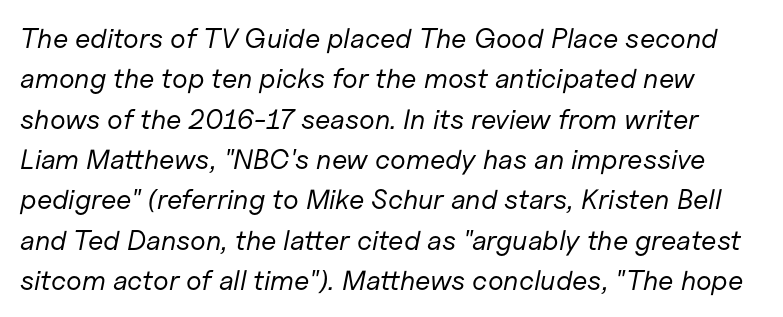
The image shows 28 px regular-weight type, italic (leaning right); set normal line spacing (1.44x), normal letter spacing, not underlined; low stroke contrast and a medium x-height.
